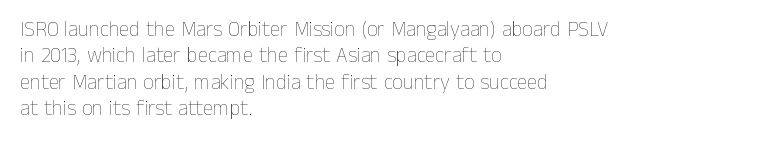
Q: Is the text bold? A: No.
Q: Is the text italic (slanted)? A: No, it is upright.
Q: Is the text underlined? A: No.
Q: How is the paragraph aligned? A: Left-aligned.
Q: Is the spacing between letters normal or unusually wide? A: Normal.
Q: Is the spacing between lines tight, normal or loose? A: Normal.
